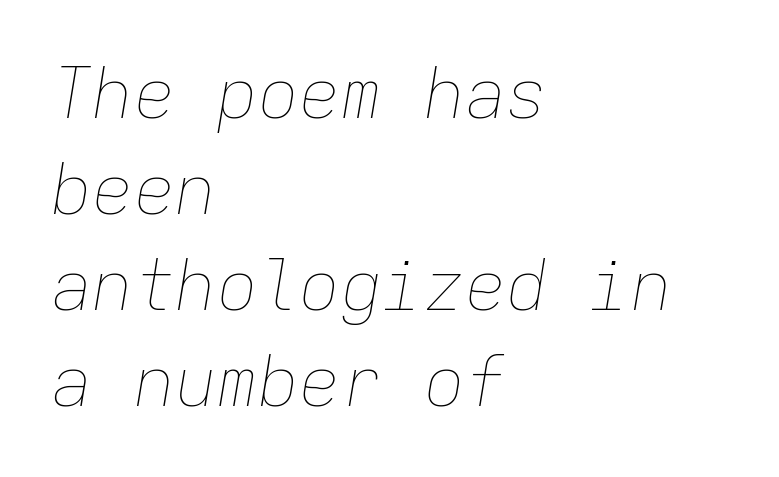
The image shows 69 px thin type, italic (leaning right), monospaced; set left-aligned, normal line spacing (1.39x), normal letter spacing, not underlined; low stroke contrast and a medium x-height.
